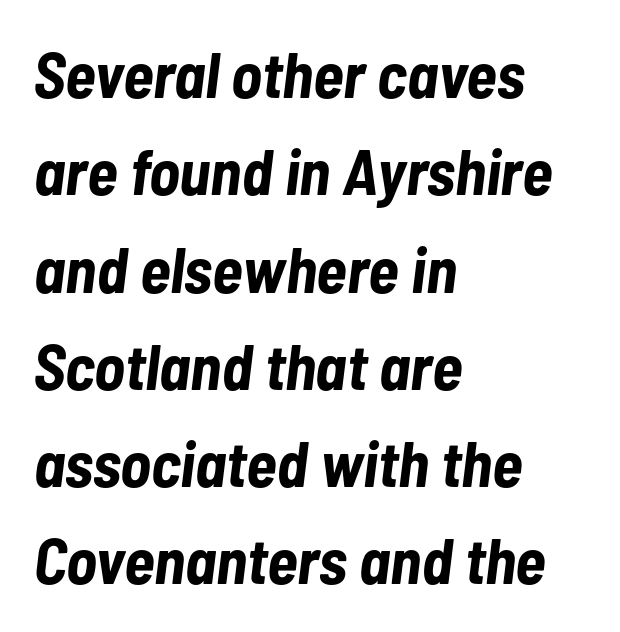
Q: Is the text bold? A: Yes.
Q: Is the text italic (slanted)? A: Yes, it leans right by about 7 degrees.
Q: Is the text underlined? A: No.
Q: How is the paragraph aligned? A: Left-aligned.
Q: Is the spacing between letters normal or unusually wide? A: Normal.
Q: Is the spacing between lines tight, normal or loose? A: Normal.
Q: Width (condensed, normal, or wide)? A: Condensed.
Q: Stroke contrast? A: Low.
Q: x-height? A: Medium.
Q: Monospaced? A: No.
